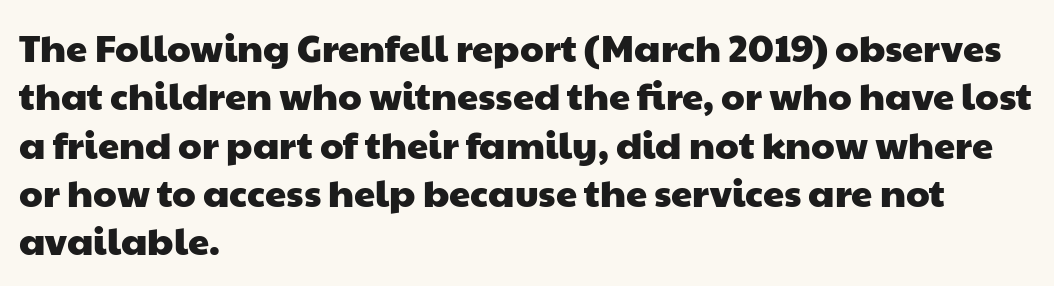
Which margin do the lines hug? The left one — the right edge is uneven. What stands out about the letter spacing? Nothing — it is the standard amount. A typesetter would label this face a sans. The space beneath each line is pristine and unruled.
